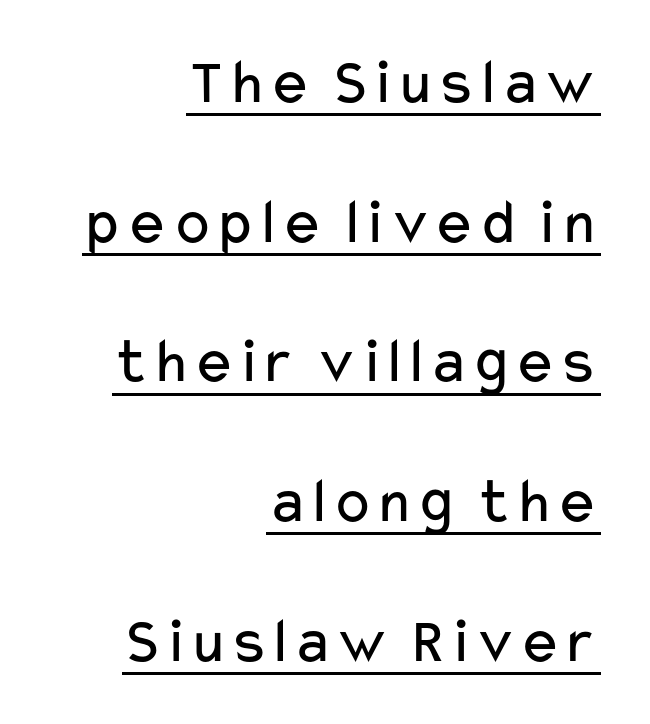
{"serif": "no", "italic": "no", "bold": "no", "weight": "regular", "width": "wide", "stroke_contrast": "low", "x_height": "medium", "monospaced": "no", "underline": "yes", "align": "right", "line_spacing": "loose", "line_spacing_ratio": 2.15, "letter_spacing": "normal", "letter_spacing_em": 0.0, "glyph_px": 65}
